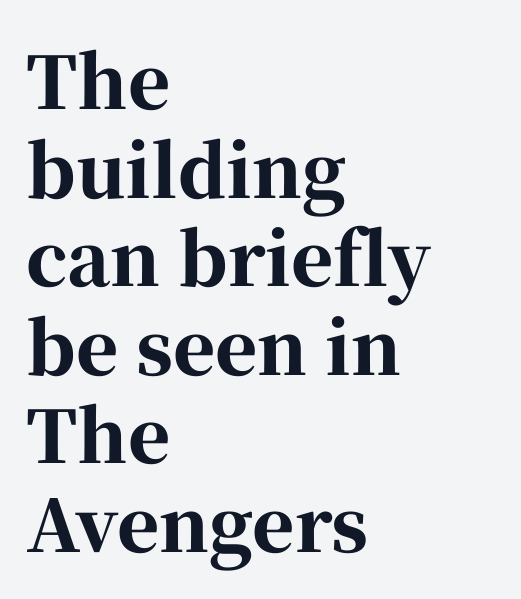
The image shows 72 px bold serif type, upright; set left-aligned, line spacing 1.23x, normal letter spacing, not underlined; high stroke contrast and a medium x-height.
